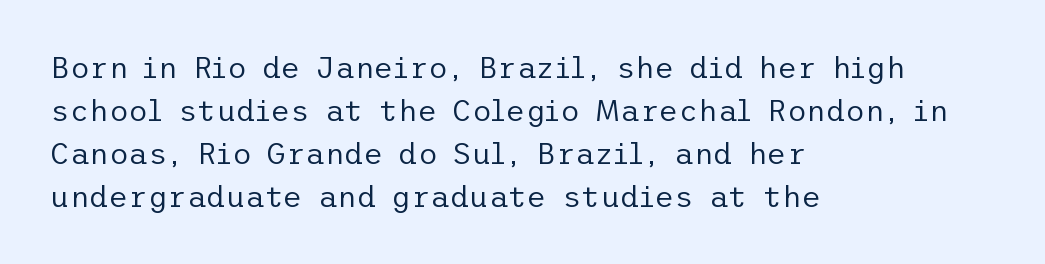
Summary of vertical rhythm: regular, with standard interline spacing. Ascenders rise straight up at ninety degrees. There is no visible air inserted between adjacent glyphs. The foot of each line stays bare and open.
